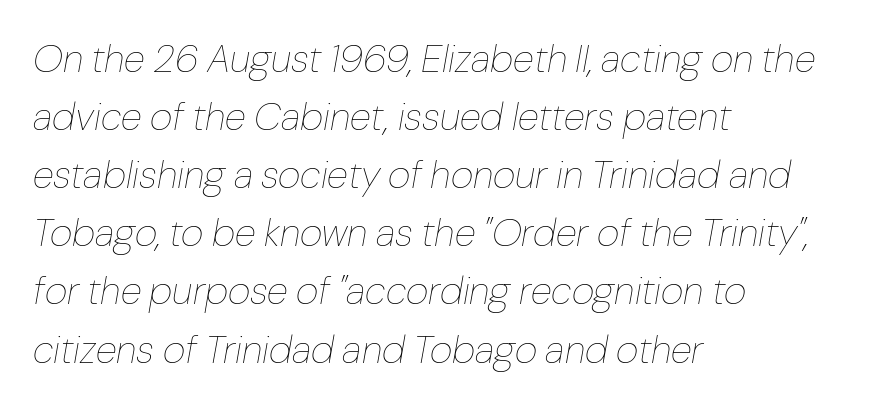
{"italic": "yes", "lean": "right", "slant_degrees": 10, "bold": "no", "weight": "thin", "width": "normal", "stroke_contrast": "low", "x_height": "medium", "monospaced": "no", "underline": "no", "align": "left", "line_spacing": "normal", "line_spacing_ratio": 1.49, "letter_spacing": "normal", "letter_spacing_em": 0.0, "glyph_px": 39}
